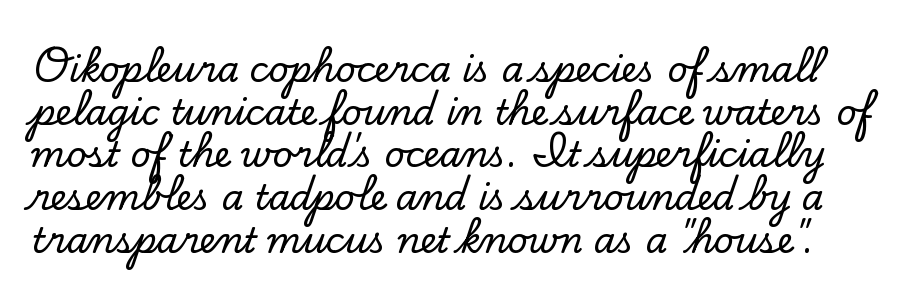
Q: Is the text italic (slanted)? A: Yes.
Q: Is the typeface a serif or a sans-serif typeface? A: Serif.
Q: Is the text underlined? A: No.
Q: Is the spacing between letters normal or unusually wide? A: Normal.
Q: Width (condensed, normal, or wide)? A: Normal.
Q: Stroke contrast? A: Low.
Q: x-height? A: Small.
Q: Monospaced? A: No.
